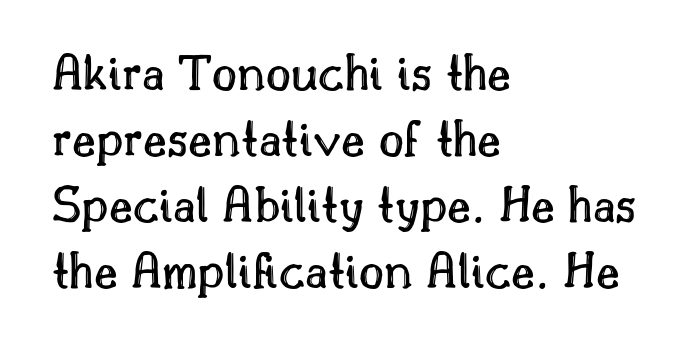
{"italic": "no", "width": "normal", "x_height": "small", "monospaced": "no", "underline": "no", "align": "left", "line_spacing_ratio": 1.22, "letter_spacing": "normal", "letter_spacing_em": 0.0, "glyph_px": 54}
